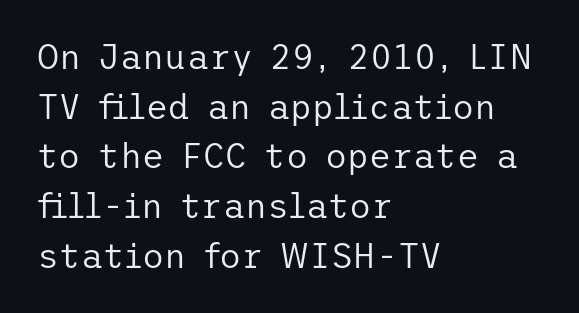
{"serif": "no", "italic": "no", "bold": "no", "weight": "regular", "width": "normal", "stroke_contrast": "low", "x_height": "medium", "underline": "no", "align": "left", "line_spacing": "normal", "line_spacing_ratio": 1.46, "letter_spacing": "normal", "letter_spacing_em": 0.0, "glyph_px": 34}
